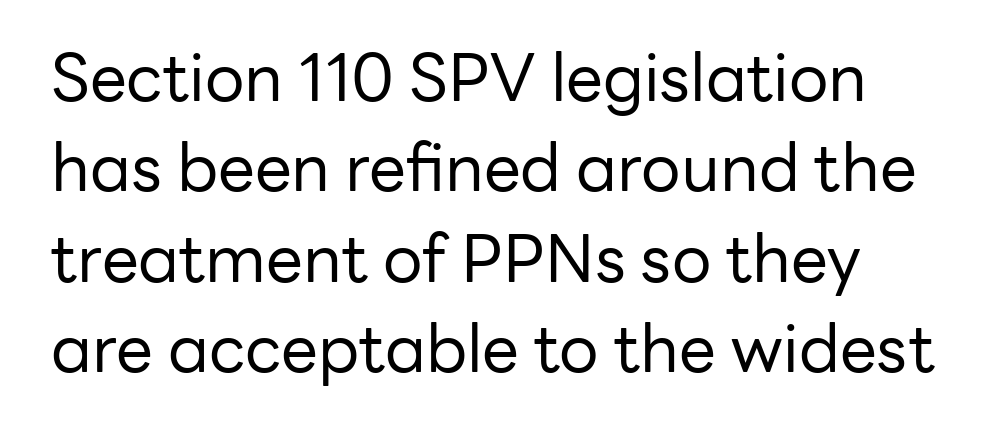
{"serif": "no", "italic": "no", "bold": "no", "weight": "regular", "width": "normal", "stroke_contrast": "low", "x_height": "medium", "monospaced": "no", "underline": "no", "line_spacing": "normal", "line_spacing_ratio": 1.37, "letter_spacing": "normal", "letter_spacing_em": 0.0, "glyph_px": 66}
